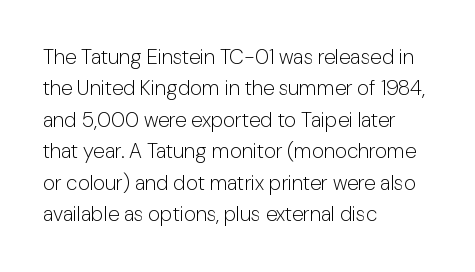
Each row of text sits above clean, open space. Italic? Not at all — the glyphs are vertical. Typeset ragged right — the left edge is the straight one. Each word holds together tightly as a unit, with standard inter-letter gaps. Interline gaps are of average width in this sample.
